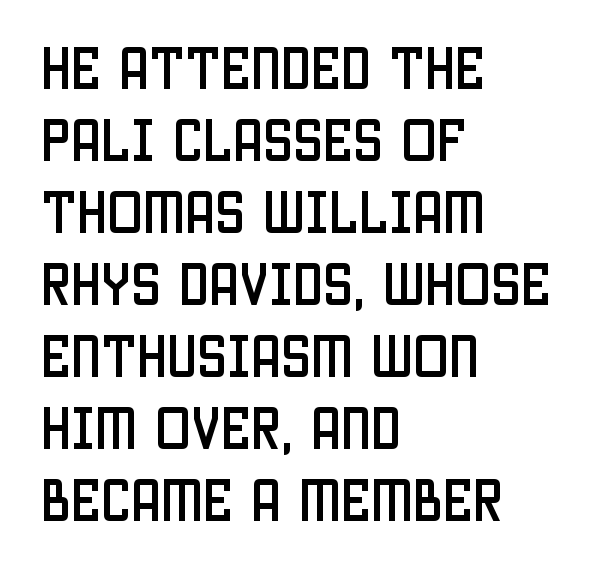
{"serif": "no", "italic": "no", "width": "condensed", "stroke_contrast": "low", "x_height": "large", "monospaced": "no", "underline": "no", "align": "left", "line_spacing": "normal", "line_spacing_ratio": 1.5, "letter_spacing": "normal", "letter_spacing_em": 0.0, "glyph_px": 48}
